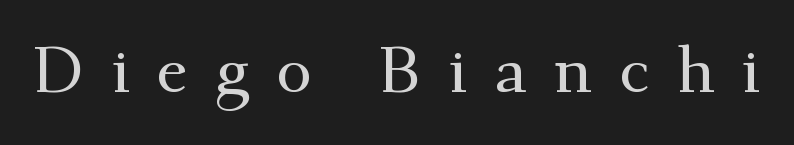
{"serif": "yes", "italic": "no", "width": "normal", "stroke_contrast": "medium", "x_height": "small", "monospaced": "no", "underline": "no", "letter_spacing": "wide", "letter_spacing_em": 0.42, "glyph_px": 64}
